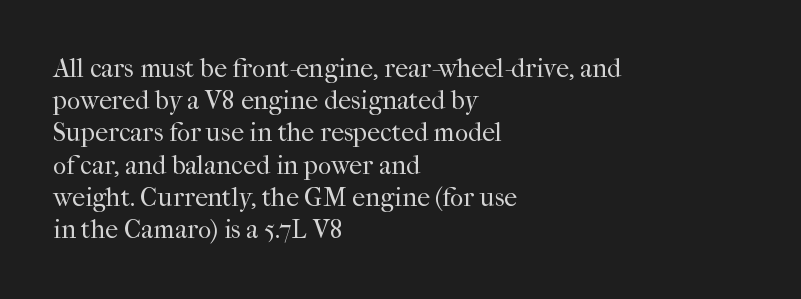
No letter is thick-stroked: the sample isn't bold. The lettering stays uniformly vertical, giving the passage a roman look. This sample uses plain, unmodified letter spacing. These lines stack with their left ends in a neat column. The gap between lines stays unmarked.
